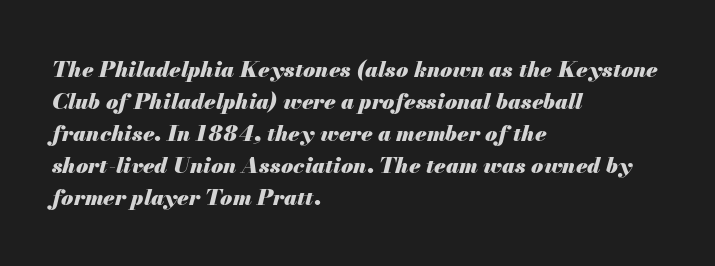
The image shows 22 px bold type, italic (leaning right); set left-aligned, normal line spacing (1.45x), normal letter spacing, not underlined.
